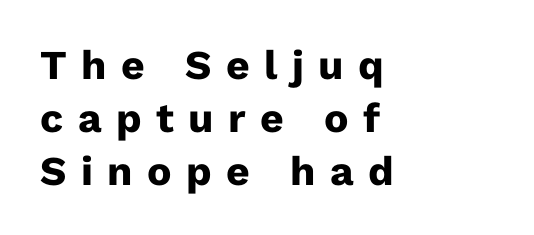
In terms of letterform style, serifs are entirely absent. Is this a fixed-width face? No — the glyphs have proportional, varying widths. Does the copy run flush right? No — it runs flush left. Rule under the text: the space is simply empty. Between one letter and the next there's a generous, obvious gap.
